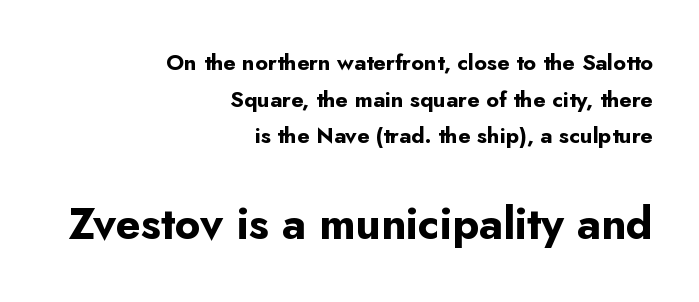
As a designer I'd log this as weight 700, bold. Quick note: not italic, upright. In CSS terms this would be text-align: right. Letter spacing: default. Is this a sans? Yes — the strokes have no serifs.
